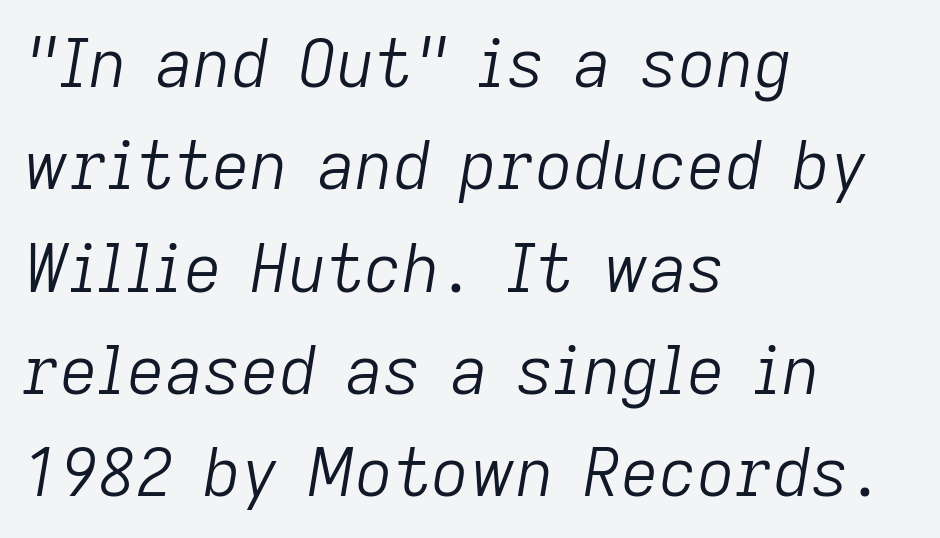
{"italic": "yes", "lean": "right", "slant_degrees": 9, "bold": "no", "weight": "light", "width": "normal", "stroke_contrast": "low", "x_height": "medium", "monospaced": "no", "underline": "no", "align": "left", "line_spacing": "normal", "line_spacing_ratio": 1.55, "letter_spacing": "normal", "letter_spacing_em": 0.0, "glyph_px": 66}
